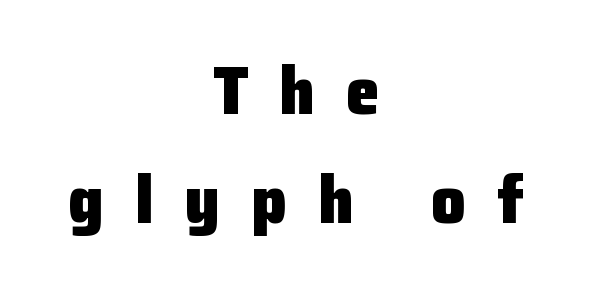
Q: Is the text bold? A: Yes.
Q: Is the text italic (slanted)? A: No, it is upright.
Q: Is the typeface a serif or a sans-serif typeface? A: Sans-serif.
Q: Is the text underlined? A: No.
Q: How is the paragraph aligned? A: Centered.
Q: Is the spacing between letters normal or unusually wide? A: Unusually wide.
Q: Is the spacing between lines tight, normal or loose? A: Normal.
Q: Width (condensed, normal, or wide)? A: Normal.
Q: Stroke contrast? A: Low.
Q: x-height? A: Medium.
Q: Monospaced? A: No.
